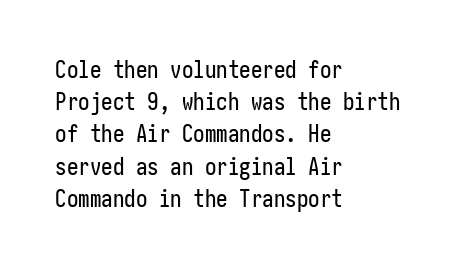
Does the leading feel generous? No, just average. The paragraph shown leans on its left margin. The string is rendered with underlining switched off. Here the glyphs are tracked normally, forming tight word shapes. The font's upright variant was chosen for this text.
